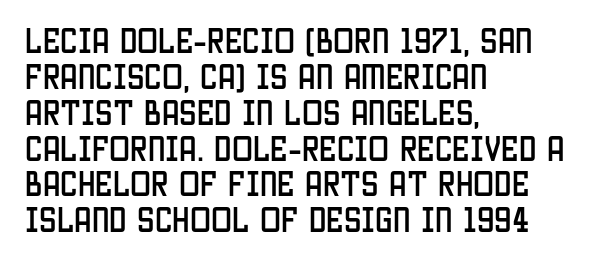
Q: Is the text italic (slanted)? A: No, it is upright.
Q: Is the typeface a serif or a sans-serif typeface? A: Sans-serif.
Q: Is the text underlined? A: No.
Q: How is the paragraph aligned? A: Left-aligned.
Q: Is the spacing between letters normal or unusually wide? A: Normal.
Q: Is the spacing between lines tight, normal or loose? A: Normal.
Q: Width (condensed, normal, or wide)? A: Condensed.
Q: Stroke contrast? A: Low.
Q: x-height? A: Large.
Q: Monospaced? A: No.
